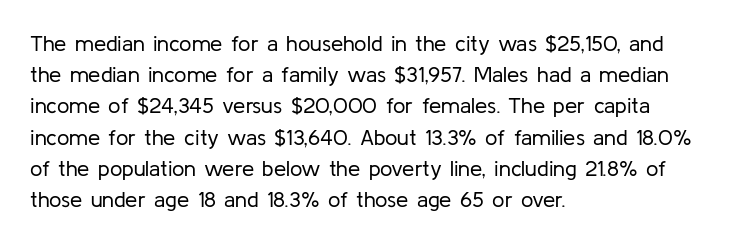
Every row of glyphs begins at an identical x-position on the left. The typesetting does not lean heavy: it is not bold. One glance says typical: line gaps are just what's usual. Underlining? Definitely not there.
